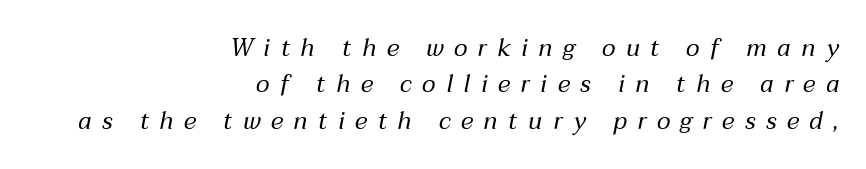
Italic: yes, the glyphs are oblique. Heaviness? Minimal to ordinary, like unemphasized prose. Leading: standard. Typeset ragged left — the right edge is the straight one. The zone under the glyphs is completely vacant.
